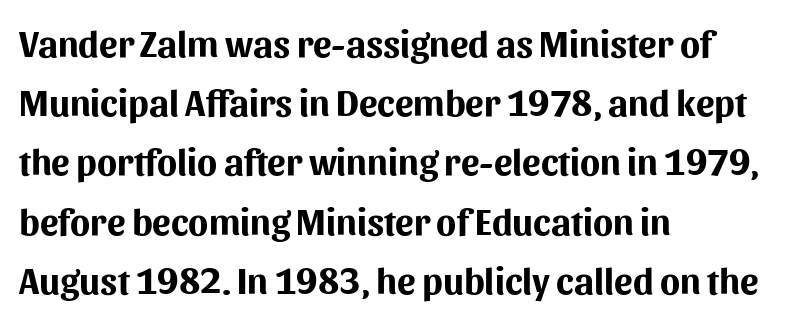
Q: Is the text bold? A: Yes.
Q: Is the text italic (slanted)? A: No, it is upright.
Q: Is the typeface a serif or a sans-serif typeface? A: Sans-serif.
Q: Is the text underlined? A: No.
Q: How is the paragraph aligned? A: Left-aligned.
Q: Is the spacing between letters normal or unusually wide? A: Normal.
Q: Is the spacing between lines tight, normal or loose? A: Normal.
Q: Width (condensed, normal, or wide)? A: Normal.
Q: Stroke contrast? A: Medium.
Q: x-height? A: Medium.
Q: Monospaced? A: No.
